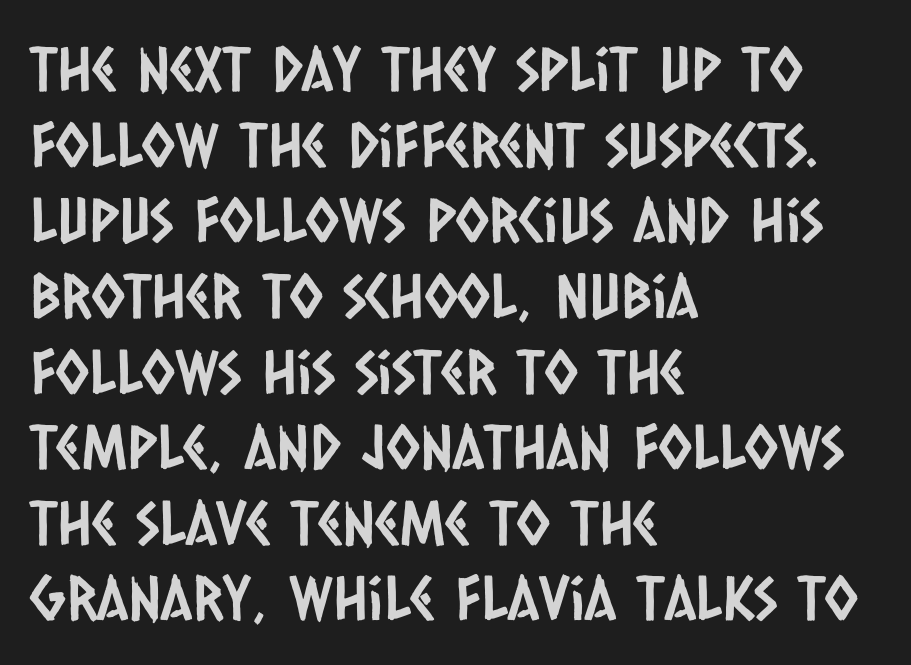
A typesetter would label this face a sans. The passage shown is not underscored anywhere. In terms of letterspacing, this is plain default setting. The face used here is proportionally spaced, like ordinary book or web type. Casual observation: everything's shoved over to the left.
